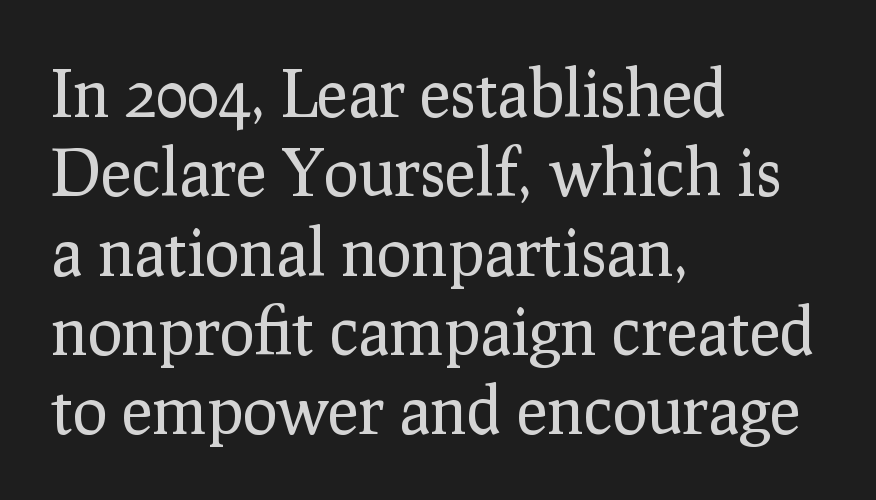
Q: Is the text bold? A: No.
Q: Is the text italic (slanted)? A: No, it is upright.
Q: Is the typeface a serif or a sans-serif typeface? A: Serif.
Q: Is the text underlined? A: No.
Q: How is the paragraph aligned? A: Left-aligned.
Q: Is the spacing between letters normal or unusually wide? A: Normal.
Q: Width (condensed, normal, or wide)? A: Normal.
Q: Stroke contrast? A: Low.
Q: x-height? A: Medium.
Q: Monospaced? A: No.
